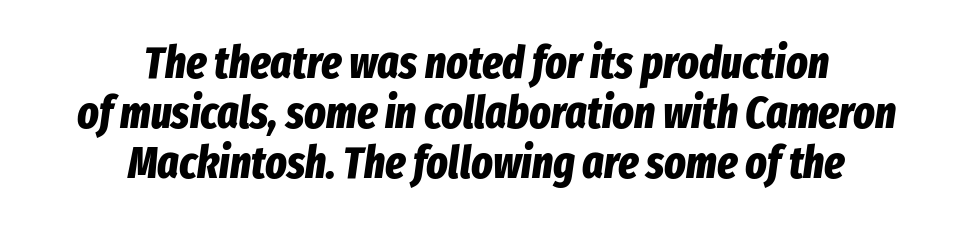
Q: Is the text bold? A: Yes.
Q: Is the text italic (slanted)? A: Yes, it leans right by about 8 degrees.
Q: Is the text underlined? A: No.
Q: How is the paragraph aligned? A: Centered.
Q: Is the spacing between letters normal or unusually wide? A: Normal.
Q: Is the spacing between lines tight, normal or loose? A: Tight.
Q: Width (condensed, normal, or wide)? A: Condensed.
Q: Stroke contrast? A: Low.
Q: x-height? A: Medium.
Q: Monospaced? A: No.
